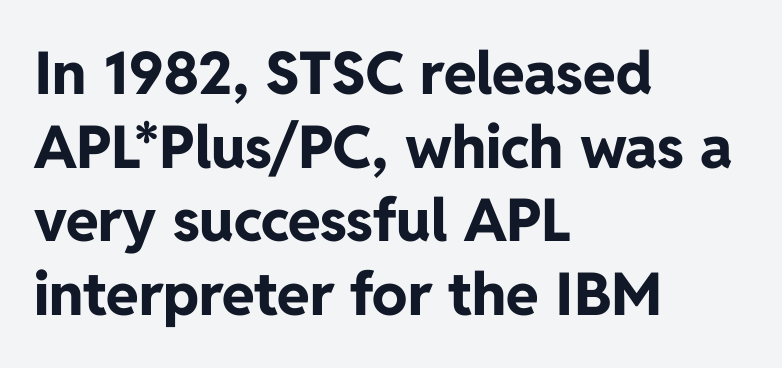
{"serif": "no", "italic": "no", "bold": "yes", "weight": "bold", "width": "normal", "stroke_contrast": "low", "x_height": "medium", "monospaced": "no", "underline": "no", "align": "left", "line_spacing": "normal", "line_spacing_ratio": 1.25, "letter_spacing": "normal", "letter_spacing_em": 0.0, "glyph_px": 59}
